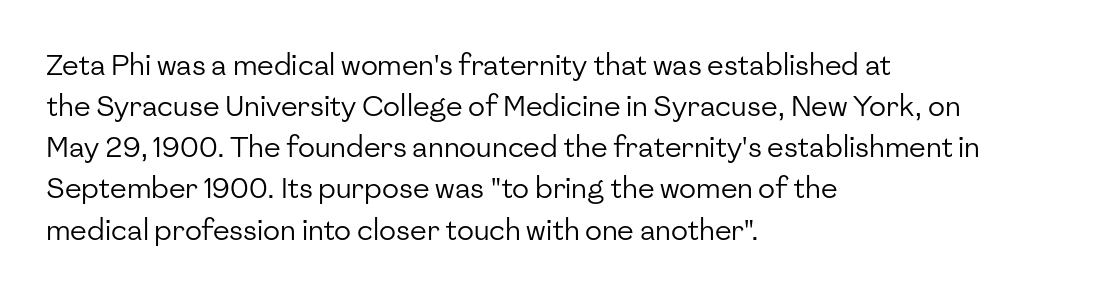
The rag falls on the right side of this text block. Letters rest on an invisible, unmarked baseline. This is roman type, the default non-slanted kind. Compared with typical body copy, the letter spacing here is the same.
